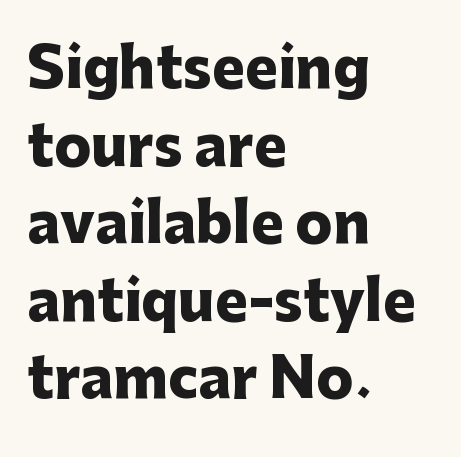
{"serif": "no", "italic": "no", "bold": "yes", "weight": "heavy", "width": "normal", "stroke_contrast": "low", "x_height": "medium", "monospaced": "no", "underline": "no", "align": "left", "line_spacing": "normal", "line_spacing_ratio": 1.41, "letter_spacing": "normal", "letter_spacing_em": 0.0, "glyph_px": 55}
